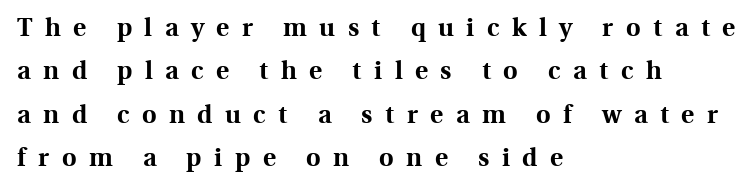
Honestly, there is no underline to notice here at all. The characters look thick and weighty, a clear bold. A typesetter would mark this as roman, not italic. Compared with typical body copy, the letter spacing here is much looser. Horizontally, the lines are justified to the leading edge only.
